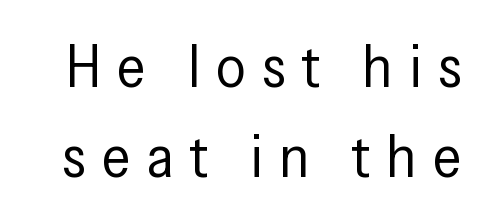
{"serif": "no", "italic": "no", "bold": "no", "weight": "regular", "width": "condensed", "stroke_contrast": "low", "x_height": "medium", "monospaced": "no", "underline": "no", "line_spacing": "normal", "line_spacing_ratio": 1.52, "letter_spacing": "wide", "letter_spacing_em": 0.27, "glyph_px": 59}
